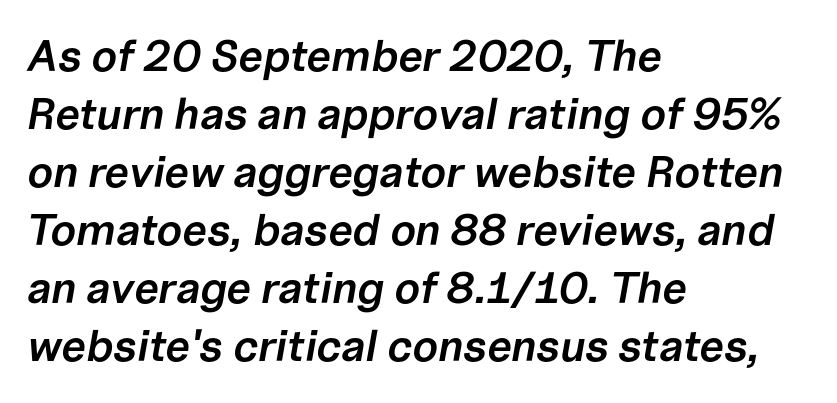
The image shows 44 px semibold type, italic (leaning right); set left-aligned, normal line spacing (1.32x), normal letter spacing, not underlined; low stroke contrast and a medium x-height.
